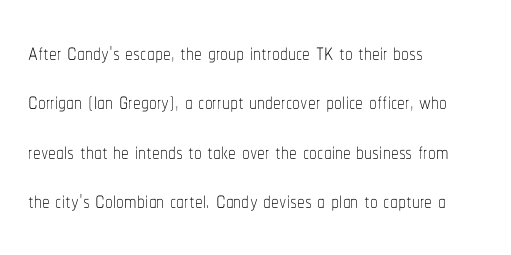
{"italic": "no", "bold": "no", "weight": "thin", "width": "condensed", "stroke_contrast": "low", "x_height": "medium", "monospaced": "no", "underline": "no", "align": "left", "line_spacing": "normal", "line_spacing_ratio": 1.59, "letter_spacing": "normal", "letter_spacing_em": 0.0, "glyph_px": 31}
